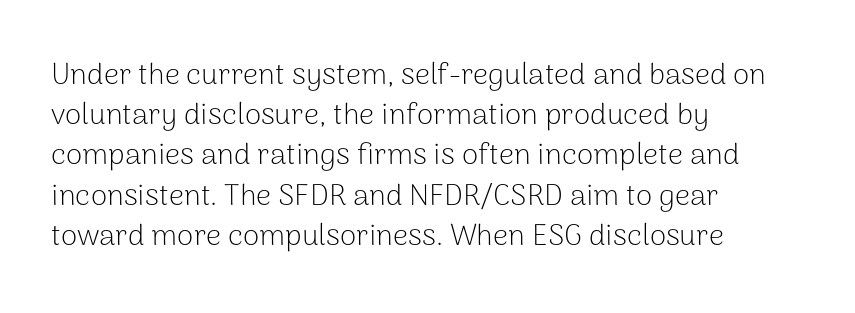
The image shows 30 px light sans-serif type, upright; set left-aligned, normal line spacing (1.34x), normal letter spacing, not underlined; low stroke contrast and a medium x-height.
